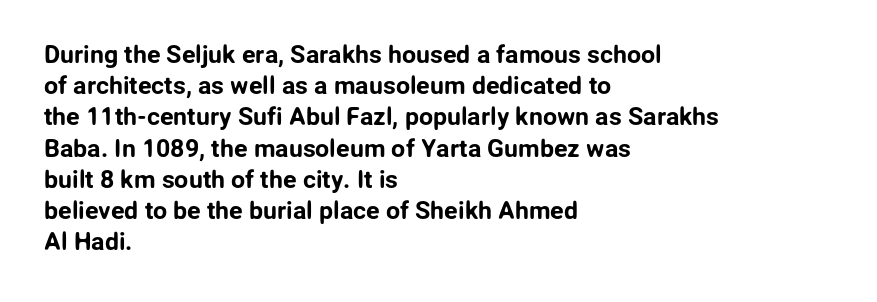
Q: Is the text italic (slanted)? A: No, it is upright.
Q: Is the text underlined? A: No.
Q: How is the paragraph aligned? A: Left-aligned.
Q: Is the spacing between letters normal or unusually wide? A: Normal.
Q: Is the spacing between lines tight, normal or loose? A: Normal.
